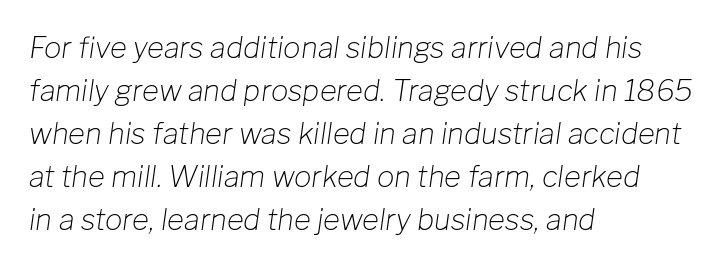
Q: Is the text bold? A: No.
Q: Is the text italic (slanted)? A: Yes, it leans right by about 8 degrees.
Q: Is the text underlined? A: No.
Q: How is the paragraph aligned? A: Left-aligned.
Q: Is the spacing between letters normal or unusually wide? A: Normal.
Q: Is the spacing between lines tight, normal or loose? A: Normal.
Q: Width (condensed, normal, or wide)? A: Normal.
Q: Stroke contrast? A: Low.
Q: x-height? A: Medium.
Q: Monospaced? A: No.
